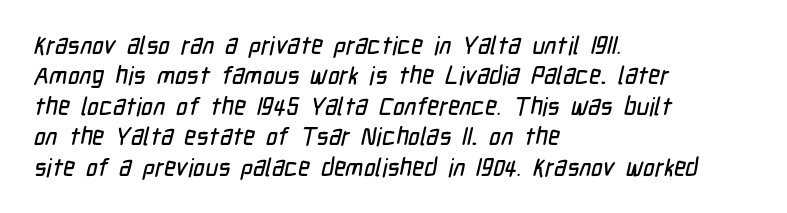
Q: Is the text underlined? A: No.
Q: How is the paragraph aligned? A: Left-aligned.
Q: Is the spacing between letters normal or unusually wide? A: Normal.
